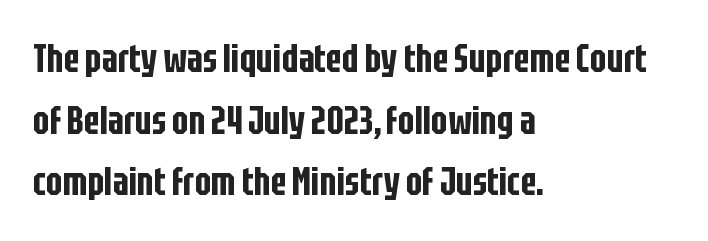
What stands out about the letter spacing? Nothing — it is the standard amount. Leading matches the norm, producing a regular column. Each letter keeps its own natural width here, so spacing adapts to shape. The paragraph shown leans on its left margin.
